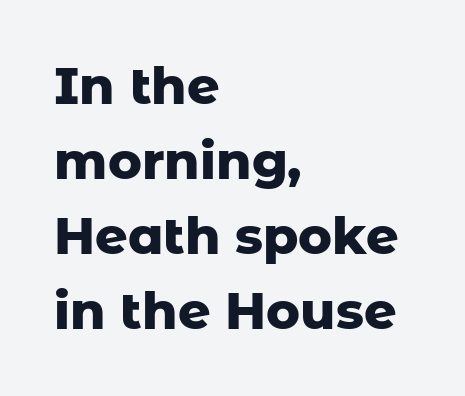
The image shows 51 px heavy sans-serif type, upright; set left-aligned, normal line spacing (1.47x), normal letter spacing, not underlined; low stroke contrast and a medium x-height.
